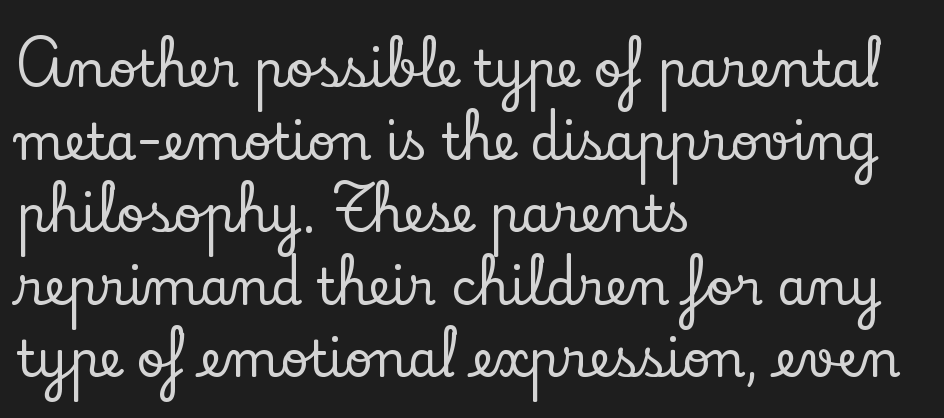
A serif font was chosen for this passage. How would I describe the line gaps? Plain and ordinary. Is the letter spacing exaggerated? No — it looks like the ordinary default. Vertical strokes here are truly vertical. A bare baseline throughout the passage.
